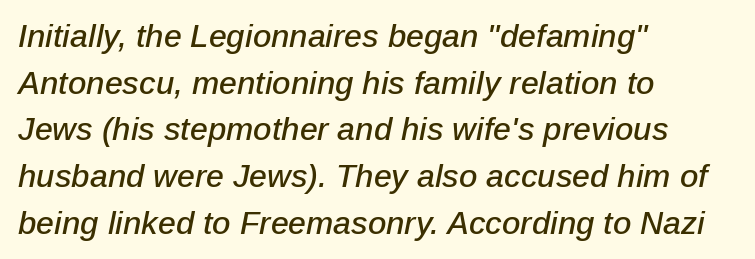
The image shows 32 px text type, italic (leaning right); set left-aligned, normal line spacing (1.46x), normal letter spacing, not underlined; low stroke contrast and a medium x-height.
